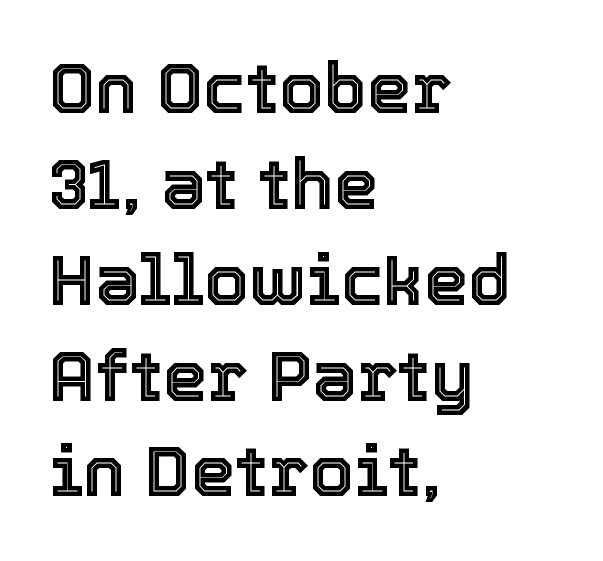
The image shows 71 px text type, upright; set left-aligned, normal line spacing (1.35x), normal letter spacing, not underlined; a medium x-height.
